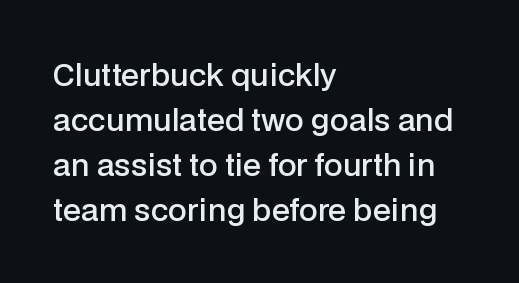
Q: Is the text bold? A: Semi-bold.
Q: Is the text italic (slanted)? A: No, it is upright.
Q: Is the typeface a serif or a sans-serif typeface? A: Sans-serif.
Q: Is the text underlined? A: No.
Q: How is the paragraph aligned? A: Left-aligned.
Q: Is the spacing between letters normal or unusually wide? A: Normal.
Q: Is the spacing between lines tight, normal or loose? A: Normal.
Q: Width (condensed, normal, or wide)? A: Normal.
Q: Stroke contrast? A: Low.
Q: x-height? A: Medium.
Q: Monospaced? A: No.
